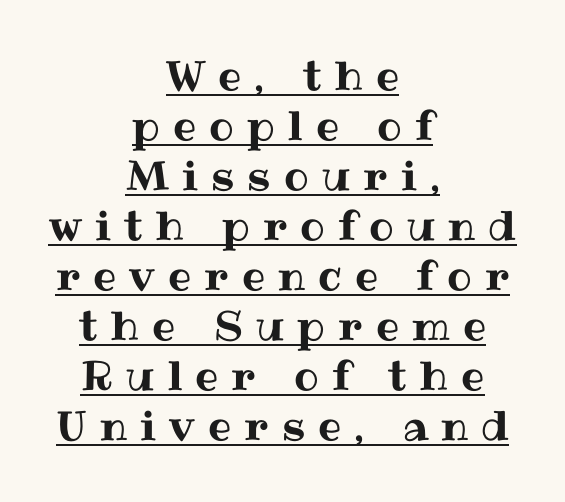
{"italic": "no", "width": "normal", "stroke_contrast": "medium", "x_height": "medium", "monospaced": "no", "underline": "yes", "align": "center", "line_spacing_ratio": 1.22, "letter_spacing": "wide", "letter_spacing_em": 0.32, "glyph_px": 41}
